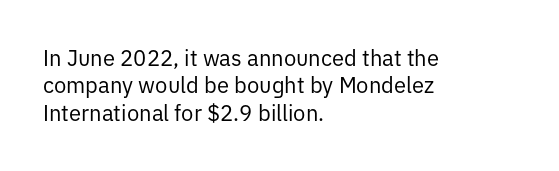
Rendered with straight, roman letterforms. Weight: not bold — regular or lighter. Words appear dense and cohesive because spacing is normal. Horizontal alignment here is leftward, the default for most running prose. A clean baseline with only descenders dipping below it.
